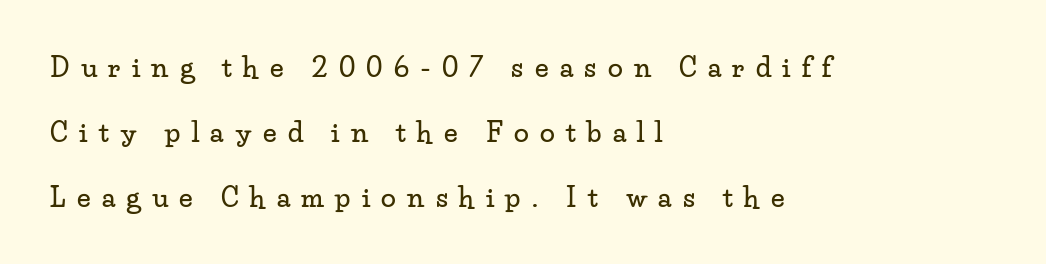
The image shows 27 px text type, upright; set left-aligned, loose line spacing (2.4x), unusually wide letter spacing (+0.42 em), not underlined.
